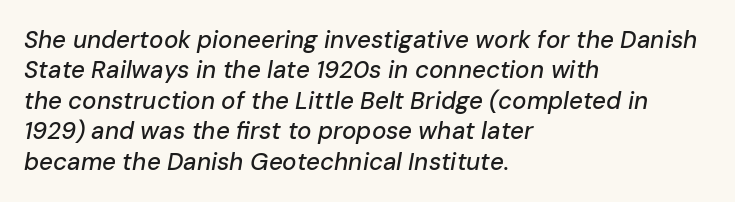
The image shows 24 px text type, italic (leaning right); set left-aligned, normal line spacing (1.27x), normal letter spacing, not underlined.
